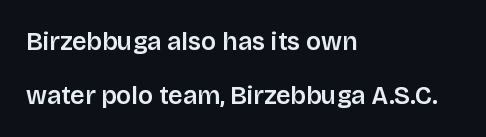
Vertically, the passage feels expansive, rows floating well apart. Every row of glyphs begins at an identical x-position on the left. The tracking reads as untouched default to a designer's eye. Clear beneath every line of the passage.
